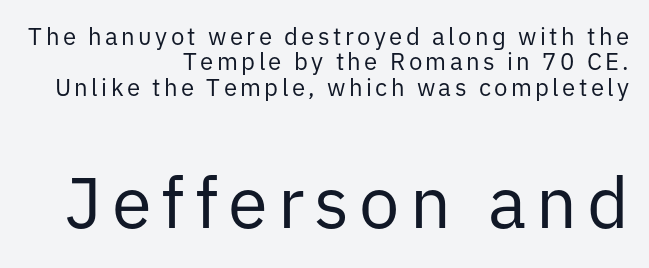
The image shows 72 px regular-weight sans-serif type, upright; set right-aligned, tight line spacing (1.06x), not underlined; the second (bottom) block is 3.0x larger; low stroke contrast and a medium x-height.
